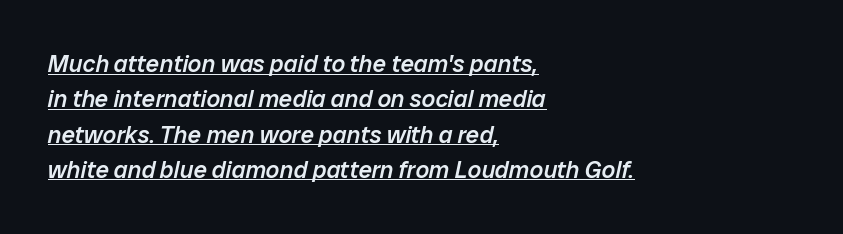
{"italic": "yes", "lean": "right", "slant_degrees": 12, "bold": "semi", "underline": "yes", "align": "left", "line_spacing": "normal", "line_spacing_ratio": 1.47, "letter_spacing": "normal", "letter_spacing_em": 0.0, "glyph_px": 24}
